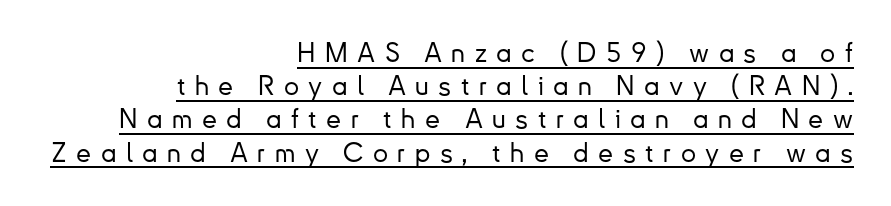
{"italic": "no", "underline": "yes", "align": "right", "line_spacing_ratio": 1.23, "letter_spacing": "wide", "letter_spacing_em": 0.35, "glyph_px": 27}
